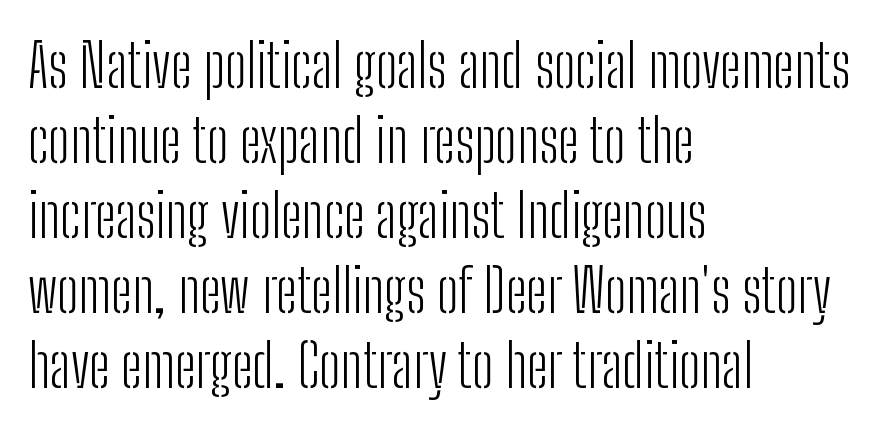
The image shows 60 px light, condensed sans-serif type, upright; set left-aligned, normal line spacing (1.25x), normal letter spacing, not underlined; low stroke contrast and a medium x-height.
